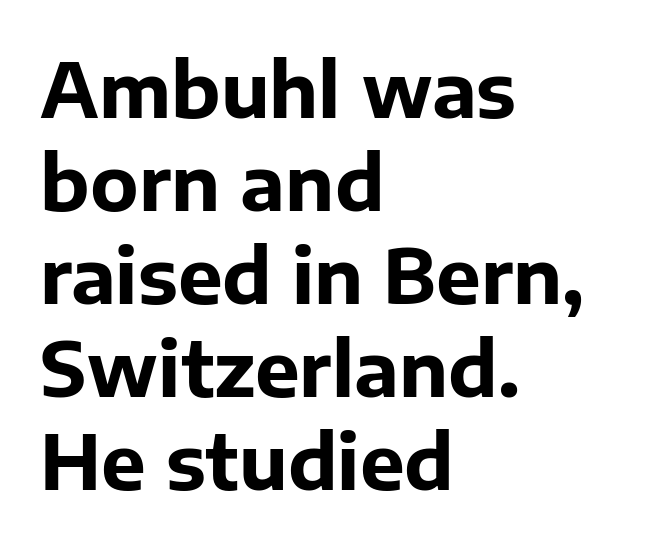
Honestly, there is no underline to notice here at all. Weight check: bold — yes, fully. The rendering uses natural spacing where letterforms have individual widths. Upright lettering throughout. How are the letters spaced? Ordinarily, with no added tracking. The compositor pushed each line to the left boundary.
